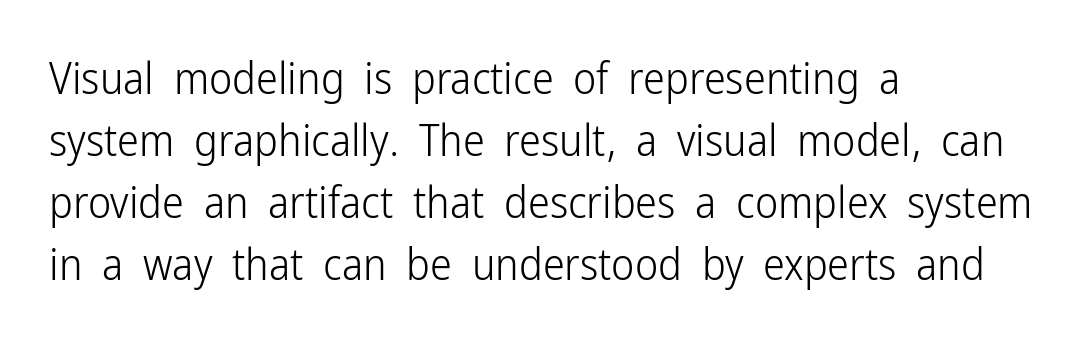
Underlining? Definitely not there. A roman cut, with each character standing at attention. This sample keeps an unexceptional amount of space between lines. This sample is left-justified, so line endings fall wherever the words run out. Letterform terminals end flat and unadorned throughout the passage. No extra ink here — the face is not bold.
